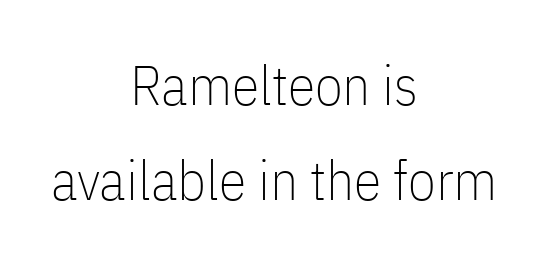
Observe the absence of serifs on each vertical stroke in this sample. Layout note: lines centered. Descenders are the only things crossing below the line. Notice how descenders clear the ascenders below comfortably — that's standard leading. The font is comparable to plain body text, perhaps lighter. These lines are rendered in a variable-pitch font.
